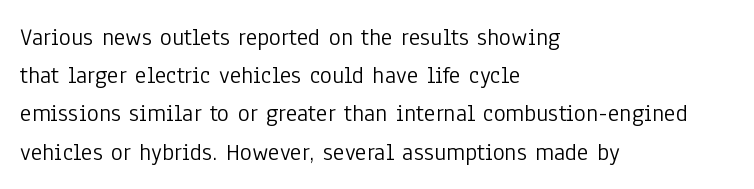
{"italic": "no", "bold": "no", "underline": "no", "align": "left", "line_spacing": "normal", "line_spacing_ratio": 1.53, "letter_spacing": "normal", "letter_spacing_em": 0.0, "glyph_px": 25}
